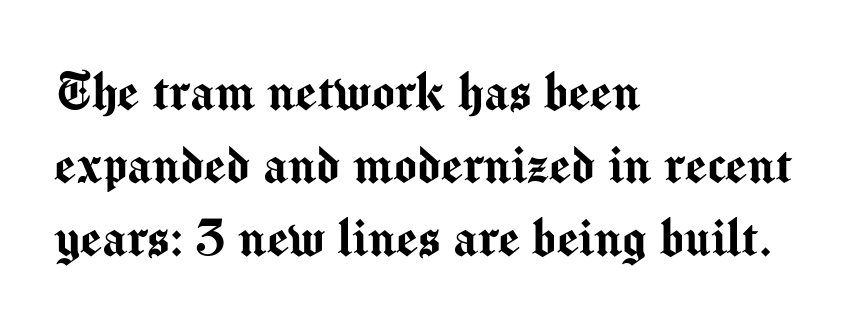
{"serif": "no", "italic": "no", "width": "normal", "stroke_contrast": "medium", "x_height": "medium", "monospaced": "no", "underline": "no", "align": "left", "line_spacing_ratio": 1.2, "letter_spacing": "normal", "letter_spacing_em": 0.0, "glyph_px": 61}
